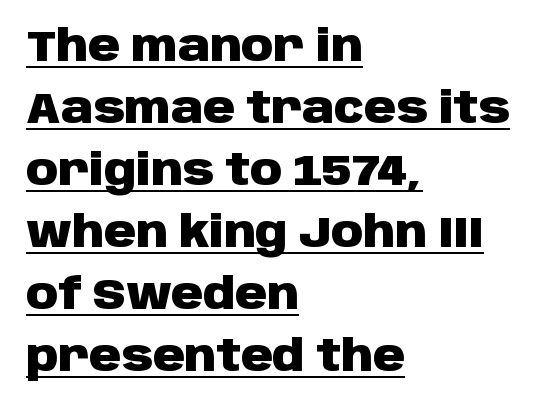
Note the varied advance widths — an 'i' is clearly narrower than an 'm'. Honestly, the row spacing looks completely unremarkable. The designer went with a sans here, leaving each stem footless. The letters stand upright; this is a roman face. Beneath each row of characters lies a ruled line. This rendering leaves character spacing at its baseline value.
